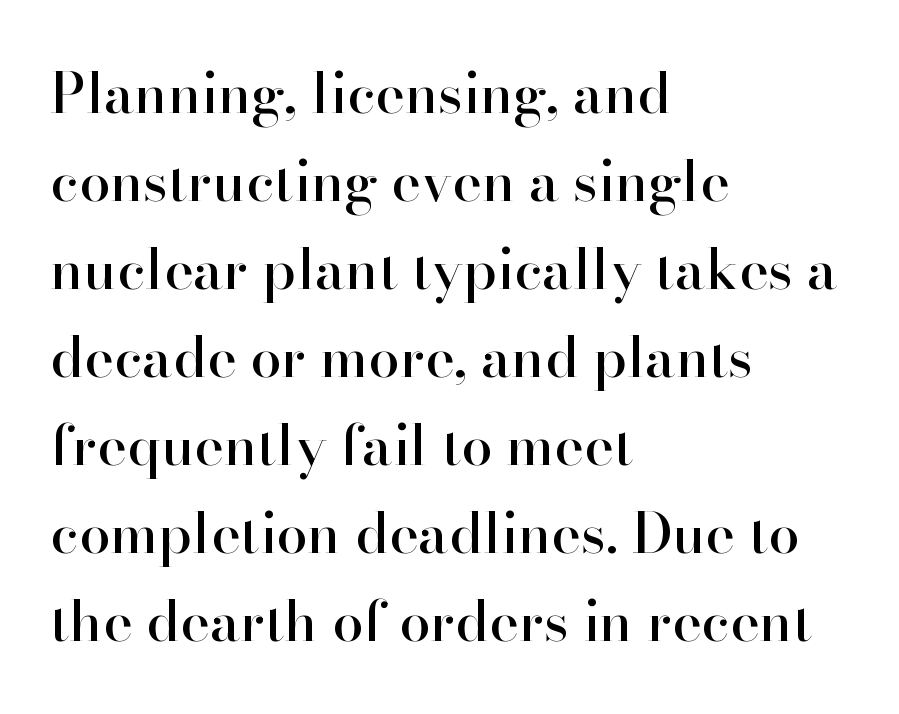
The image shows 56 px serif type, upright; set left-aligned, normal line spacing (1.57x), normal letter spacing, not underlined; high stroke contrast and a small x-height.
